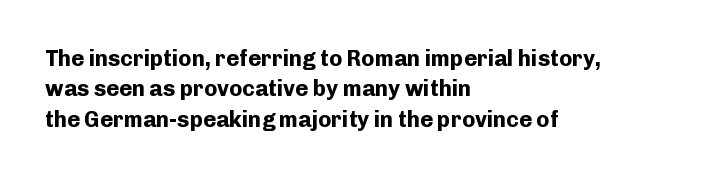
The paragraph shown leans on its left margin. The glyphs have the mass of a bold cut. How are the letters spaced? Ordinarily, with no added tracking. This sample uses an upright cut, with every glyph sitting square on the baseline.
